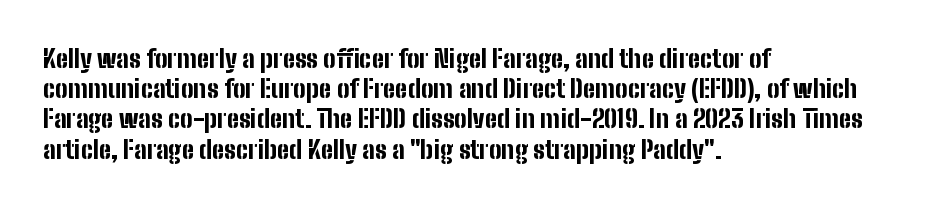
{"italic": "no", "bold": "yes", "underline": "no", "align": "left", "line_spacing_ratio": 1.21, "letter_spacing": "normal", "letter_spacing_em": 0.0, "glyph_px": 25}
